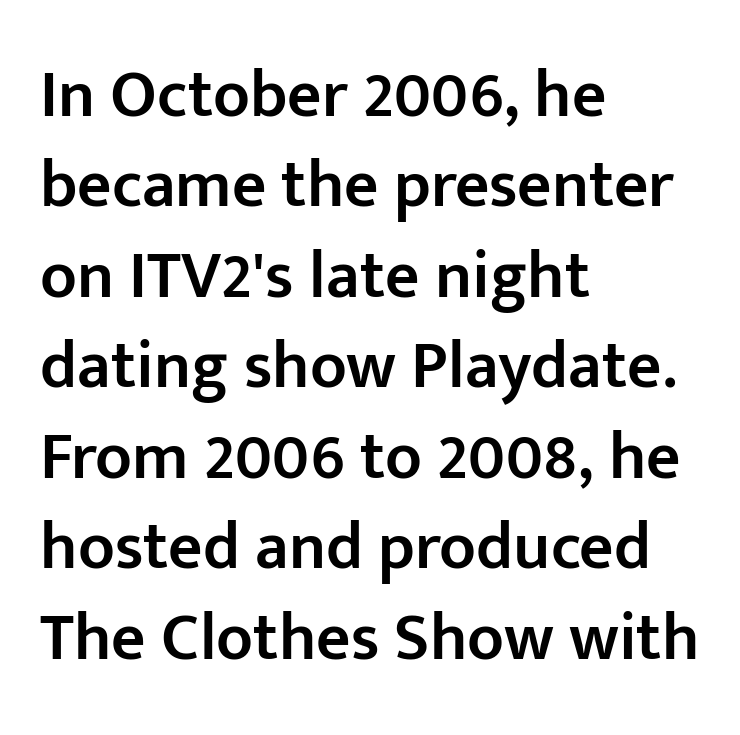
{"serif": "no", "italic": "no", "bold": "semi", "weight": "semibold", "width": "normal", "stroke_contrast": "low", "x_height": "medium", "monospaced": "no", "underline": "no", "align": "left", "line_spacing": "normal", "line_spacing_ratio": 1.35, "letter_spacing": "normal", "letter_spacing_em": 0.0, "glyph_px": 67}
